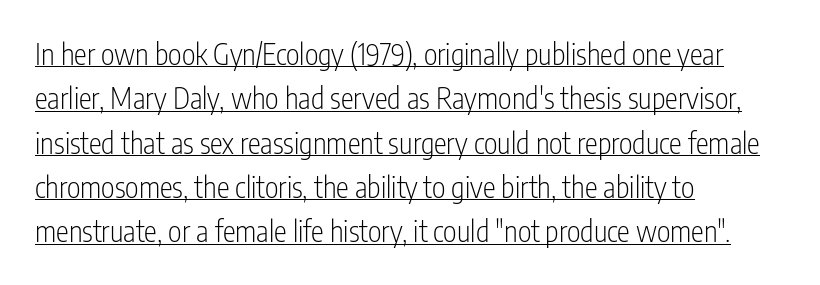
Q: Is the text bold? A: No.
Q: Is the text italic (slanted)? A: No, it is upright.
Q: Is the typeface a serif or a sans-serif typeface? A: Sans-serif.
Q: Is the text underlined? A: Yes.
Q: How is the paragraph aligned? A: Left-aligned.
Q: Is the spacing between letters normal or unusually wide? A: Normal.
Q: Is the spacing between lines tight, normal or loose? A: Normal.
Q: Width (condensed, normal, or wide)? A: Condensed.
Q: Stroke contrast? A: Low.
Q: x-height? A: Medium.
Q: Monospaced? A: No.
